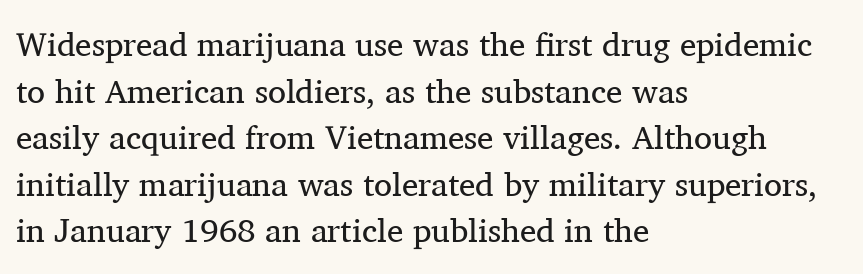
Teacher's note: observe the even left margin — that is flush-left alignment. This sample keeps an unexceptional amount of space between lines. Classification — serif. Character widths vary here, with narrow letters taking less room than wide ones.
